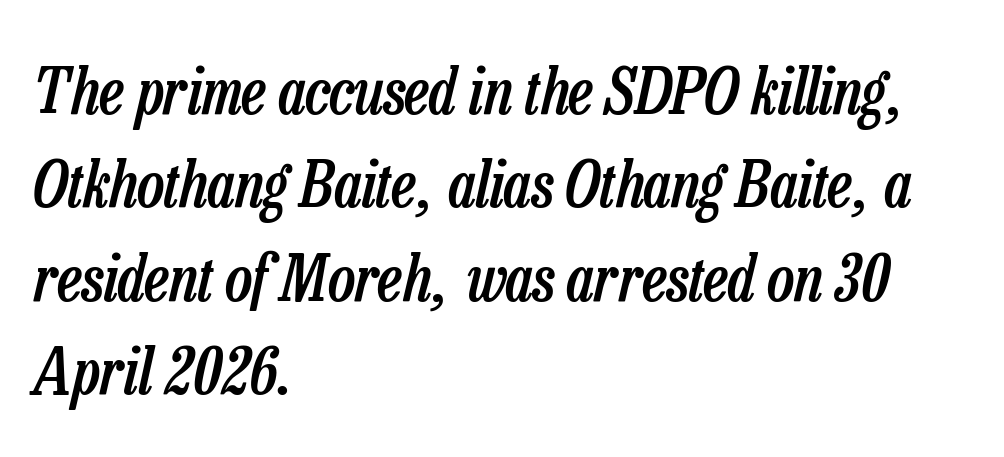
A clean baseline with only descenders dipping below it. Here the glyphs are tracked normally, forming tight word shapes. This is moderately heavy type, rendered in semibold. A typesetter would mark this as italic. The passage shown is typed in a proportional face where columns would drift.
